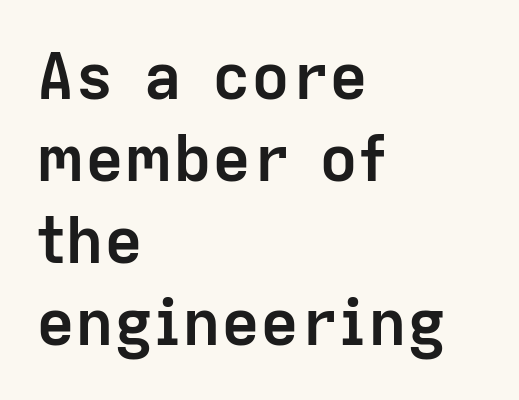
Q: Is the text bold? A: Yes.
Q: Is the text italic (slanted)? A: No, it is upright.
Q: Is the typeface a serif or a sans-serif typeface? A: Sans-serif.
Q: Is the text underlined? A: No.
Q: How is the paragraph aligned? A: Left-aligned.
Q: Is the spacing between letters normal or unusually wide? A: Normal.
Q: Is the spacing between lines tight, normal or loose? A: Normal.
Q: Width (condensed, normal, or wide)? A: Normal.
Q: Stroke contrast? A: Low.
Q: x-height? A: Medium.
Q: Monospaced? A: No.
